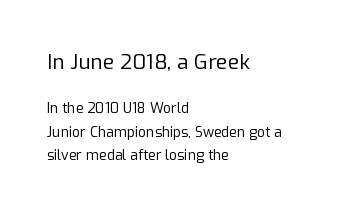
If you squint, the top block still reads clearly — it's the larger of the two. The horizontal fit of the characters is conventional and even. Interline gaps are of average width in this sample. The words here are not underlined.
